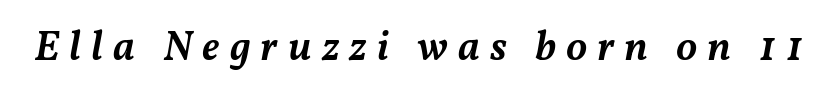
{"italic": "yes", "lean": "right", "slant_degrees": 11, "bold": "semi", "weight": "semibold", "width": "normal", "stroke_contrast": "medium", "x_height": "medium", "monospaced": "no", "underline": "no", "letter_spacing": "wide", "letter_spacing_em": 0.24, "glyph_px": 42}
